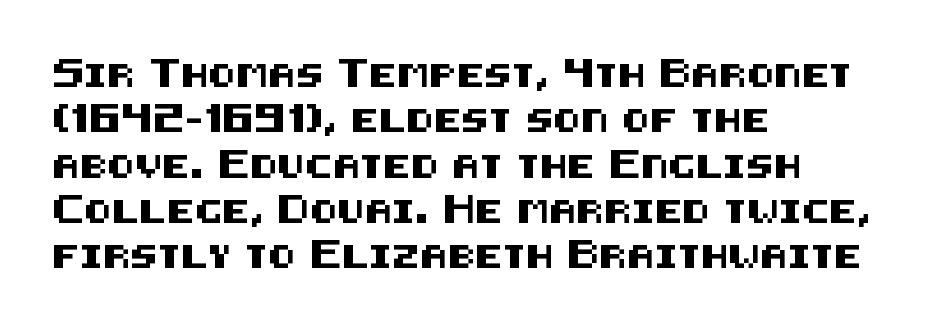
The image shows 23 px text type, upright; set left-aligned, loose line spacing (1.97x), normal letter spacing, not underlined.
